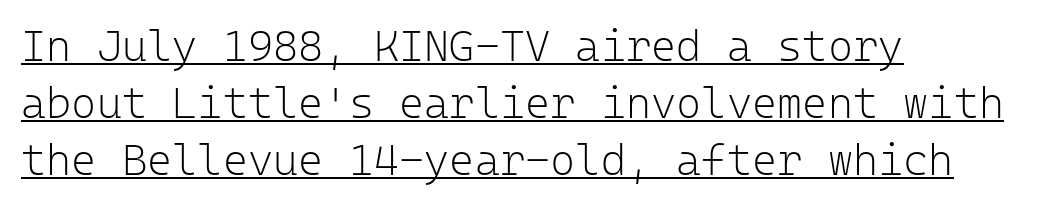
{"serif": "no", "italic": "no", "bold": "no", "weight": "light", "width": "normal", "stroke_contrast": "low", "x_height": "medium", "monospaced": "yes", "underline": "yes", "align": "left", "line_spacing": "normal", "line_spacing_ratio": 1.32, "letter_spacing": "normal", "letter_spacing_em": 0.0, "glyph_px": 43}
